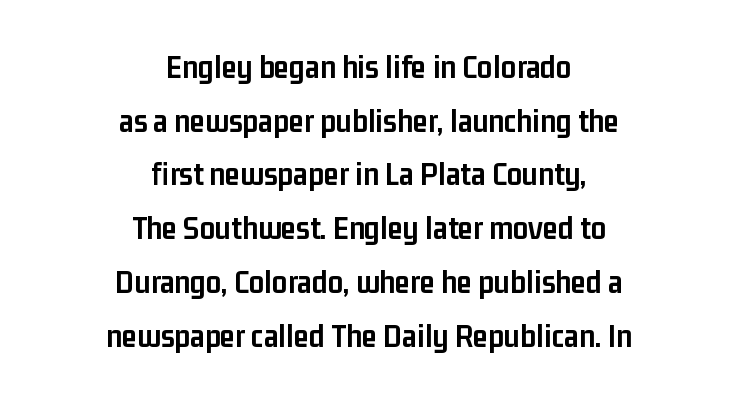
Q: Is the text bold? A: Yes.
Q: Is the text italic (slanted)? A: No, it is upright.
Q: Is the typeface a serif or a sans-serif typeface? A: Sans-serif.
Q: Is the text underlined? A: No.
Q: How is the paragraph aligned? A: Centered.
Q: Is the spacing between letters normal or unusually wide? A: Normal.
Q: Is the spacing between lines tight, normal or loose? A: Normal.
Q: Width (condensed, normal, or wide)? A: Condensed.
Q: Stroke contrast? A: Low.
Q: x-height? A: Medium.
Q: Monospaced? A: No.
